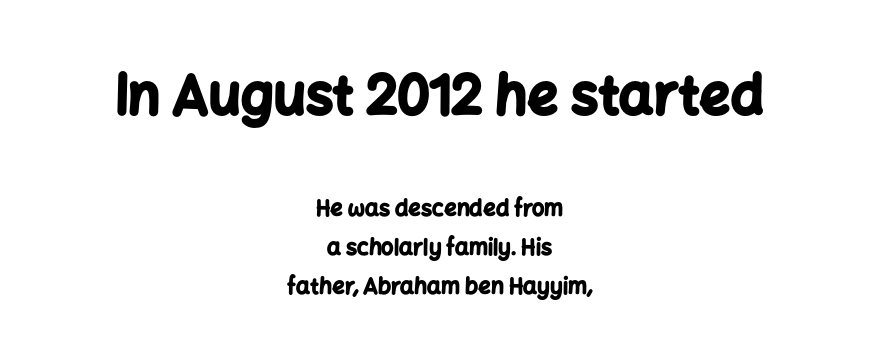
Clear beneath every line of the passage. The passage shown has conventional tracking throughout. The initial chunk of copy outweighs the following chunk in type size. These lines carry a lot of weight — the face is fully bold.
